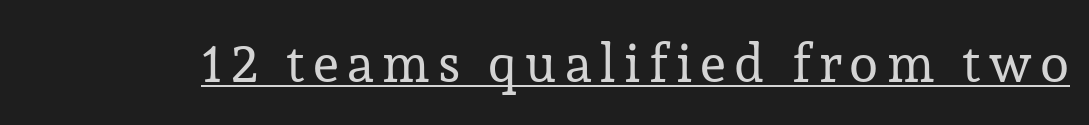
Q: Is the text bold? A: No.
Q: Is the text italic (slanted)? A: No, it is upright.
Q: Is the typeface a serif or a sans-serif typeface? A: Serif.
Q: Is the text underlined? A: Yes.
Q: Width (condensed, normal, or wide)? A: Normal.
Q: Stroke contrast? A: Low.
Q: x-height? A: Medium.
Q: Monospaced? A: No.
